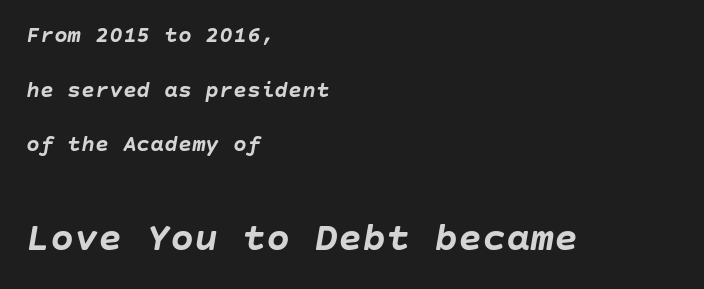
{"italic": "yes", "lean": "right", "slant_degrees": 10, "bold": "yes", "weight": "semibold", "width": "normal", "stroke_contrast": "low", "x_height": "large", "underline": "no", "align": "left", "line_spacing": "loose", "line_spacing_ratio": 2.37, "letter_spacing": "normal", "letter_spacing_em": 0.0, "larger_block": "second", "size_ratio": 1.74, "glyph_px": 40}
